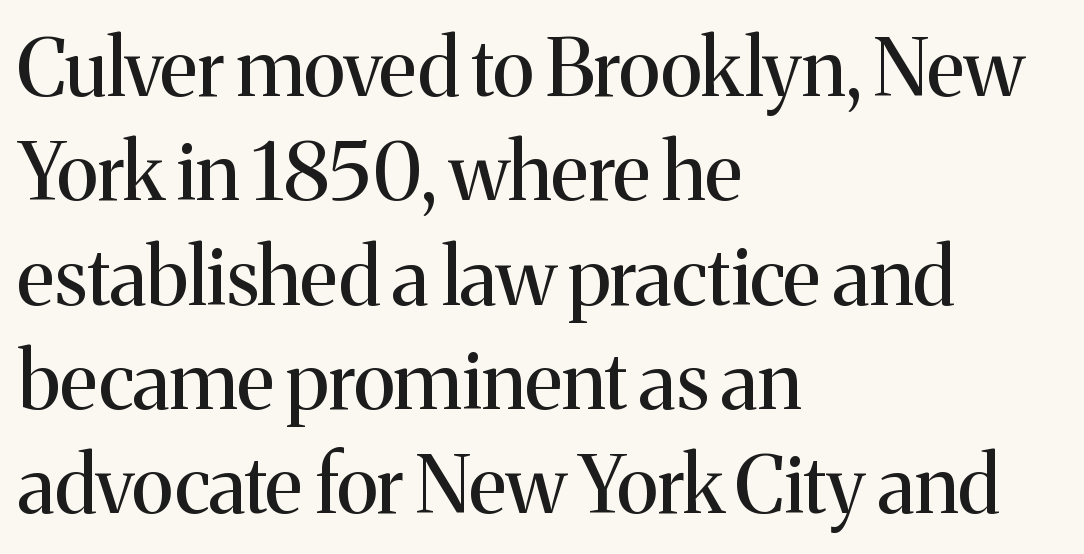
{"serif": "yes", "italic": "no", "bold": "no", "weight": "regular", "width": "normal", "stroke_contrast": "medium", "x_height": "medium", "monospaced": "no", "underline": "no", "align": "left", "line_spacing": "normal", "line_spacing_ratio": 1.32, "letter_spacing": "normal", "letter_spacing_em": 0.0, "glyph_px": 79}
